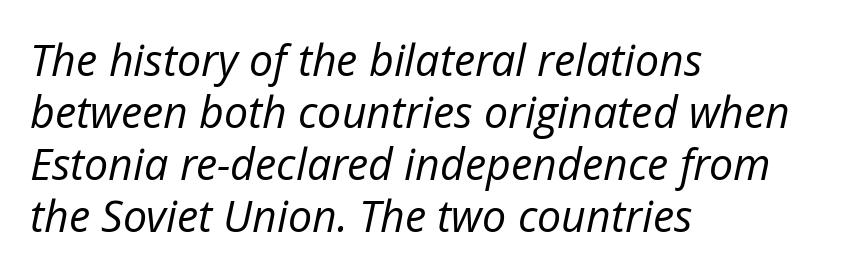
{"italic": "yes", "lean": "right", "slant_degrees": 12, "bold": "no", "weight": "regular", "width": "normal", "stroke_contrast": "low", "x_height": "medium", "monospaced": "no", "underline": "no", "align": "left", "line_spacing_ratio": 1.21, "letter_spacing": "normal", "letter_spacing_em": 0.0, "glyph_px": 43}
